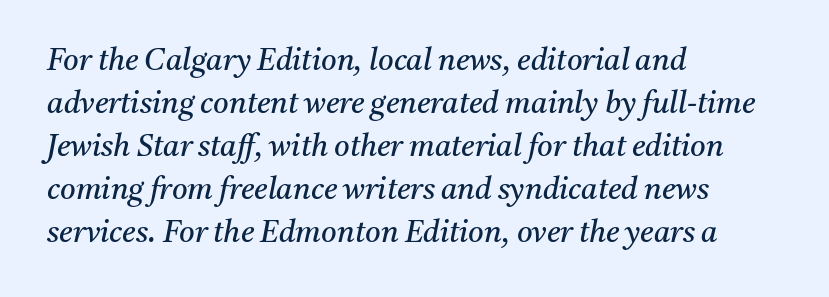
{"serif": "yes", "italic": "yes", "lean": "right", "slant_degrees": 11, "bold": "no", "weight": "regular", "width": "normal", "stroke_contrast": "medium", "x_height": "medium", "monospaced": "no", "underline": "no", "align": "left", "line_spacing": "normal", "line_spacing_ratio": 1.43, "letter_spacing": "normal", "letter_spacing_em": 0.0, "glyph_px": 30}
